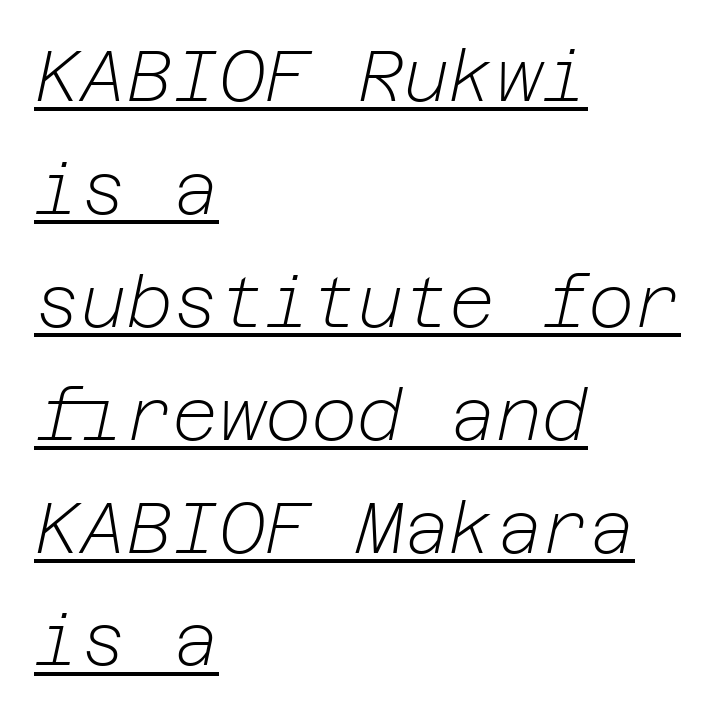
These lines keep a tight, regular rhythm from letter to letter. The lettering tilts uniformly, giving the passage an italic look. The space between consecutive lines is moderate. This sample carries an underscore along the baseline area. A student would call this left alignment; a typographer would say flush left, rag right.
